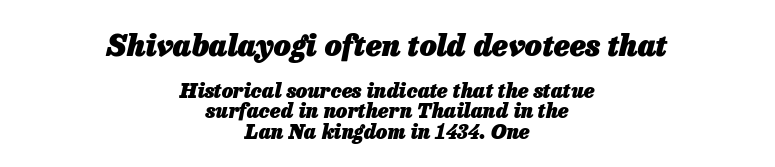
{"italic": "yes", "lean": "right", "slant_degrees": 13, "bold": "yes", "weight": "heavy", "width": "normal", "stroke_contrast": "low", "x_height": "medium", "monospaced": "no", "underline": "no", "align": "center", "line_spacing": "tight", "line_spacing_ratio": 1.03, "letter_spacing": "normal", "letter_spacing_em": 0.0, "larger_block": "first", "size_ratio": 1.5, "glyph_px": 30}
